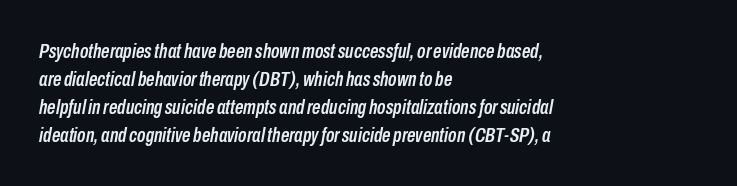
{"italic": "yes", "lean": "right", "slant_degrees": 10, "underline": "no", "align": "left", "line_spacing": "normal", "line_spacing_ratio": 1.33, "letter_spacing": "normal", "letter_spacing_em": 0.0, "glyph_px": 21}
